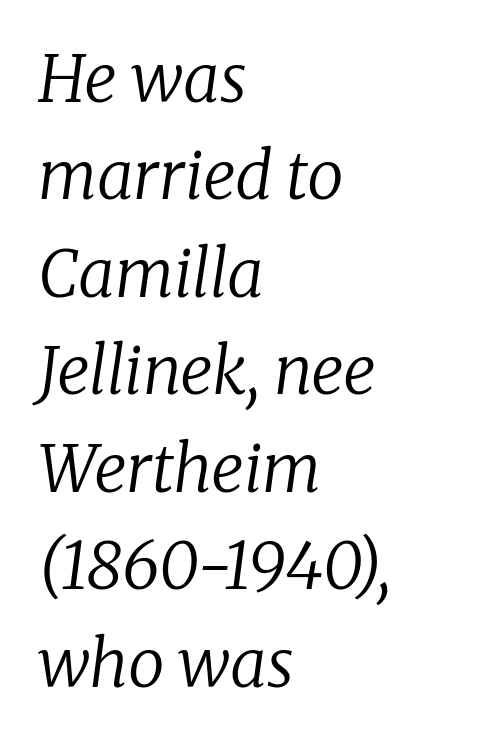
Q: Is the text bold? A: No.
Q: Is the text italic (slanted)? A: Yes, it leans right by about 8 degrees.
Q: Is the typeface a serif or a sans-serif typeface? A: Serif.
Q: Is the text underlined? A: No.
Q: How is the paragraph aligned? A: Left-aligned.
Q: Is the spacing between letters normal or unusually wide? A: Normal.
Q: Is the spacing between lines tight, normal or loose? A: Normal.
Q: Width (condensed, normal, or wide)? A: Normal.
Q: Stroke contrast? A: Low.
Q: x-height? A: Medium.
Q: Monospaced? A: No.
